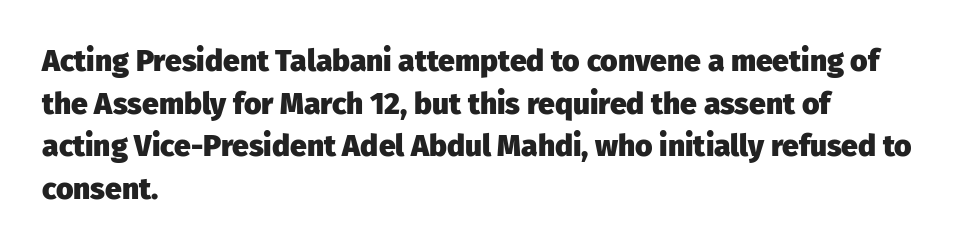
Q: Is the text bold? A: Yes.
Q: Is the text italic (slanted)? A: No, it is upright.
Q: Is the typeface a serif or a sans-serif typeface? A: Sans-serif.
Q: Is the text underlined? A: No.
Q: How is the paragraph aligned? A: Left-aligned.
Q: Is the spacing between letters normal or unusually wide? A: Normal.
Q: Is the spacing between lines tight, normal or loose? A: Normal.
Q: Width (condensed, normal, or wide)? A: Normal.
Q: Stroke contrast? A: Low.
Q: x-height? A: Medium.
Q: Monospaced? A: No.
